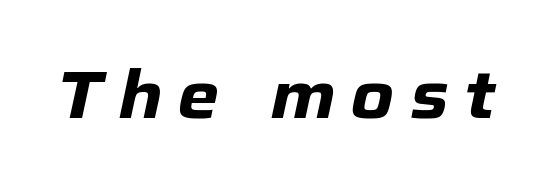
{"italic": "yes", "lean": "right", "slant_degrees": 12, "bold": "yes", "weight": "heavy", "width": "normal", "stroke_contrast": "low", "x_height": "medium", "monospaced": "no", "underline": "no", "letter_spacing": "wide", "letter_spacing_em": 0.23, "glyph_px": 67}
